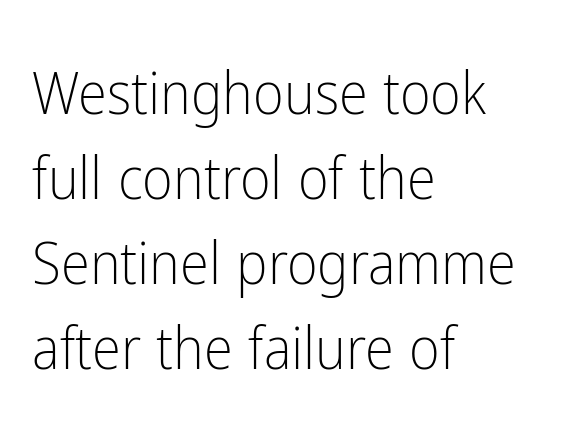
Layout note: lines flush left. The font sits on the lighter half of the weight spectrum, regular included. Has an underline been added? It has not. Normally led — the rows are evenly, conventionally spaced.
